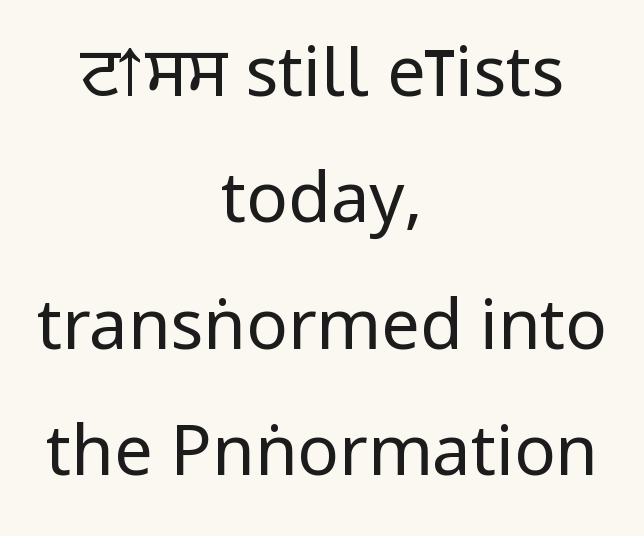
The image shows 69 px regular-weight, condensed sans-serif type, upright; set centered, line spacing 1.83x, normal letter spacing, not underlined; low stroke contrast and a large x-height.
